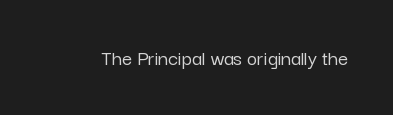
The image shows 22 px text type, upright; set normal letter spacing, not underlined.
